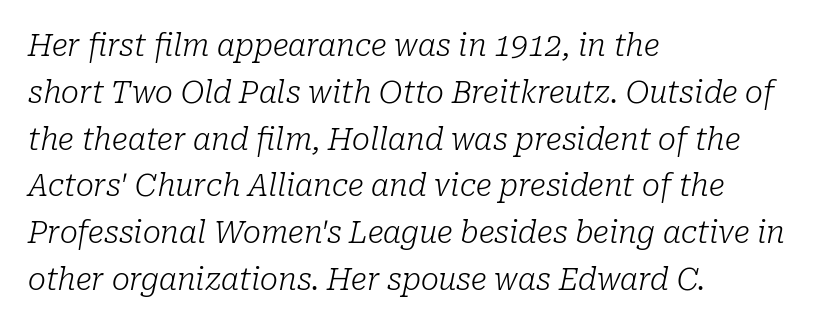
Just letters on the line, the space beneath them empty. Counters stay open thanks to moderate or lighter strokes. How would I describe the line gaps? Plain and ordinary. Characters follow at the spacing the type designer built in. One-word summary of the alignment: left.
